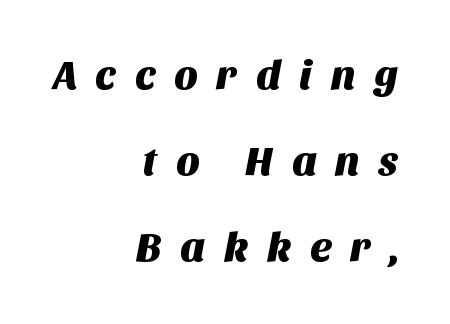
Q: Is the typeface a serif or a sans-serif typeface? A: Sans-serif.
Q: Is the text underlined? A: No.
Q: How is the paragraph aligned? A: Right-aligned.
Q: Is the spacing between letters normal or unusually wide? A: Unusually wide.
Q: Is the spacing between lines tight, normal or loose? A: Loose.
Q: Width (condensed, normal, or wide)? A: Normal.
Q: Stroke contrast? A: Medium.
Q: x-height? A: Large.
Q: Monospaced? A: No.
